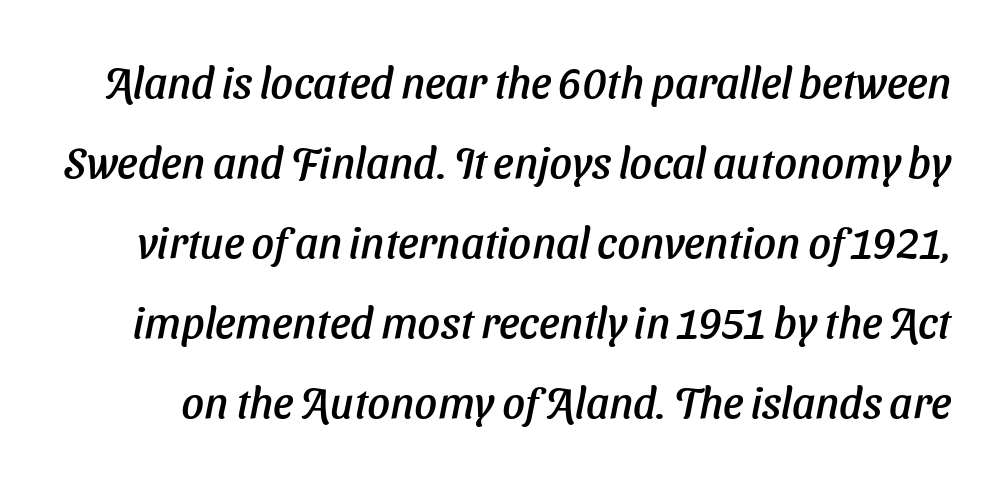
Q: Is the text italic (slanted)? A: Yes, it leans right by about 11 degrees.
Q: Is the text underlined? A: No.
Q: Is the spacing between letters normal or unusually wide? A: Normal.
Q: Width (condensed, normal, or wide)? A: Normal.
Q: Stroke contrast? A: Low.
Q: x-height? A: Medium.
Q: Monospaced? A: No.
